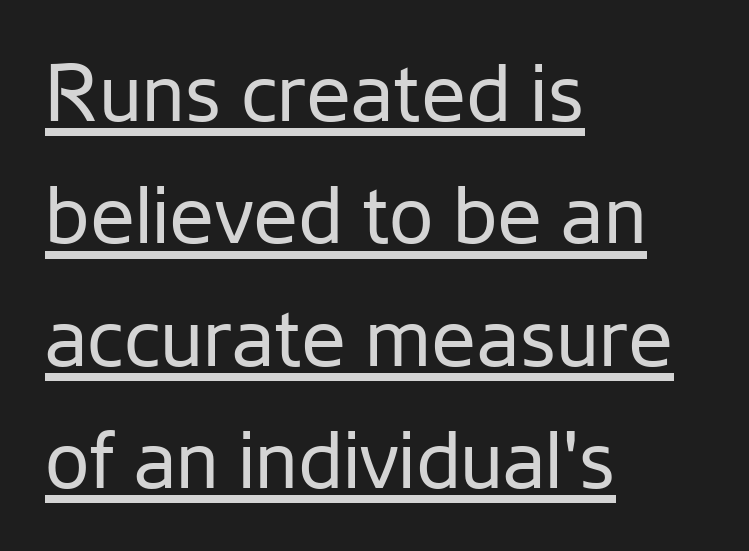
{"serif": "no", "italic": "no", "bold": "no", "weight": "regular", "width": "normal", "stroke_contrast": "low", "x_height": "medium", "monospaced": "no", "underline": "yes", "align": "left", "line_spacing": "normal", "line_spacing_ratio": 1.53, "letter_spacing": "normal", "letter_spacing_em": 0.0, "glyph_px": 80}
